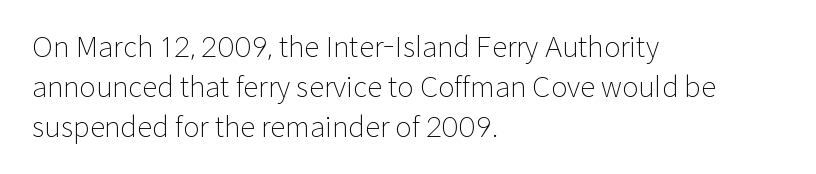
{"serif": "no", "italic": "no", "bold": "no", "weight": "light", "width": "normal", "stroke_contrast": "low", "x_height": "medium", "monospaced": "no", "underline": "no", "align": "left", "line_spacing": "normal", "line_spacing_ratio": 1.43, "letter_spacing": "normal", "letter_spacing_em": 0.0, "glyph_px": 28}
